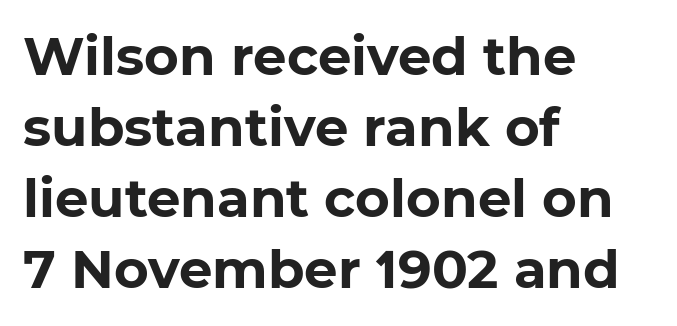
To sum up the face: it is a sans, with no serifs. Does the weight exceed regular? Yes, all the way to bold. Each line starts at the same left margin while the right side varies. The words here are not underlined. Note the varied advance widths — an 'i' is clearly narrower than an 'm'. Nobody touched the tracking dial on this one.
